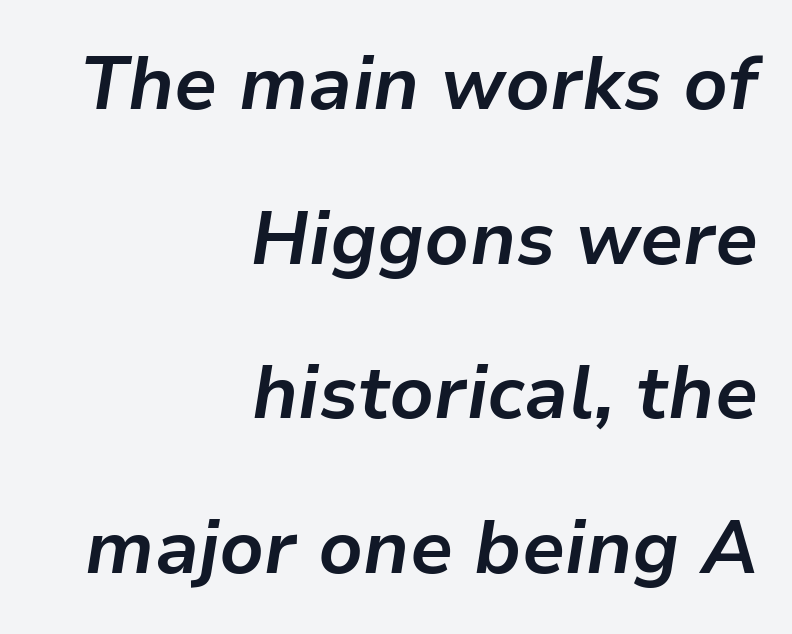
The image shows 74 px bold type, italic (leaning right); set right-aligned, loose line spacing (2.09x), normal letter spacing, not underlined; low stroke contrast and a medium x-height.
